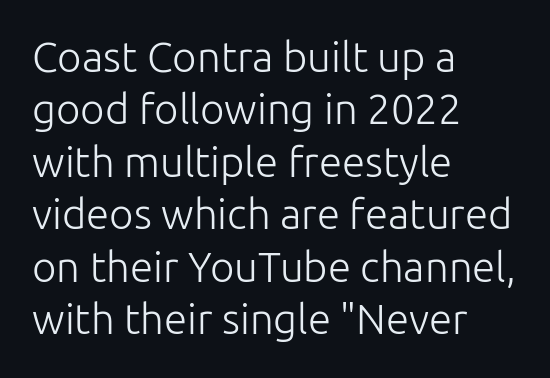
The image shows 42 px light sans-serif type, upright; set left-aligned, normal line spacing (1.25x), normal letter spacing, not underlined; low stroke contrast and a medium x-height.
